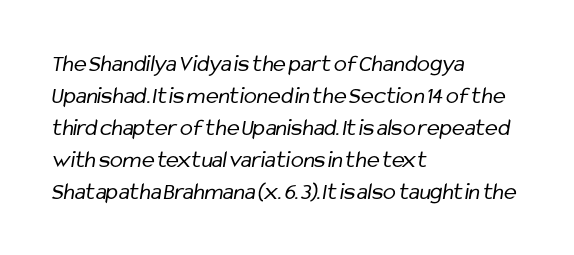
{"bold": "no", "underline": "no", "align": "left", "line_spacing": "normal", "line_spacing_ratio": 1.33, "letter_spacing": "normal", "letter_spacing_em": 0.0, "glyph_px": 24}
